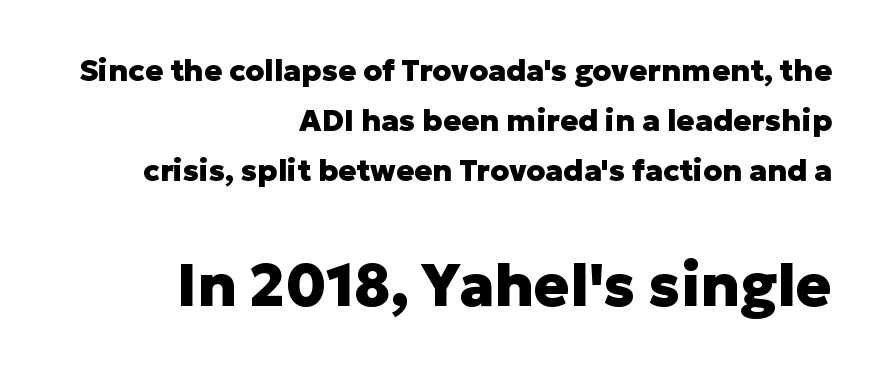
Q: Is the text bold? A: Yes.
Q: Is the text italic (slanted)? A: No, it is upright.
Q: Is the typeface a serif or a sans-serif typeface? A: Sans-serif.
Q: Is the text underlined? A: No.
Q: How is the paragraph aligned? A: Right-aligned.
Q: Is the spacing between letters normal or unusually wide? A: Normal.
Q: Is the spacing between lines tight, normal or loose? A: Normal.
Q: Which block of text is set in a larger size, the first (top) or the second (bottom)? A: The second (bottom) one.
Q: Width (condensed, normal, or wide)? A: Normal.
Q: Stroke contrast? A: Low.
Q: x-height? A: Medium.
Q: Monospaced? A: No.
